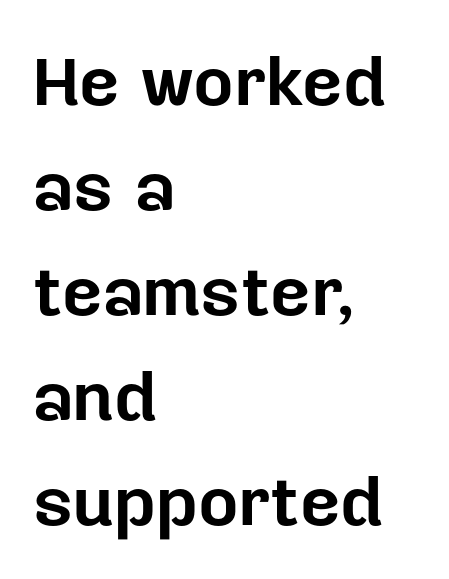
The image shows 70 px bold sans-serif type, upright; set left-aligned, normal line spacing (1.5x), normal letter spacing, not underlined; low stroke contrast and a medium x-height.
